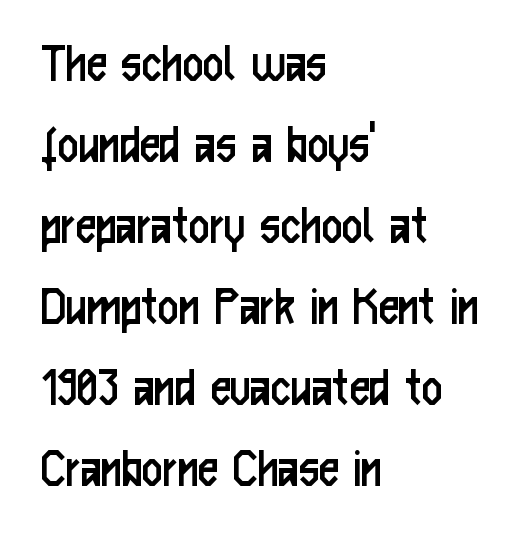
The image shows 57 px regular-weight, condensed sans-serif type, upright; set left-aligned, normal line spacing (1.42x), normal letter spacing, not underlined; low stroke contrast and a medium x-height.
